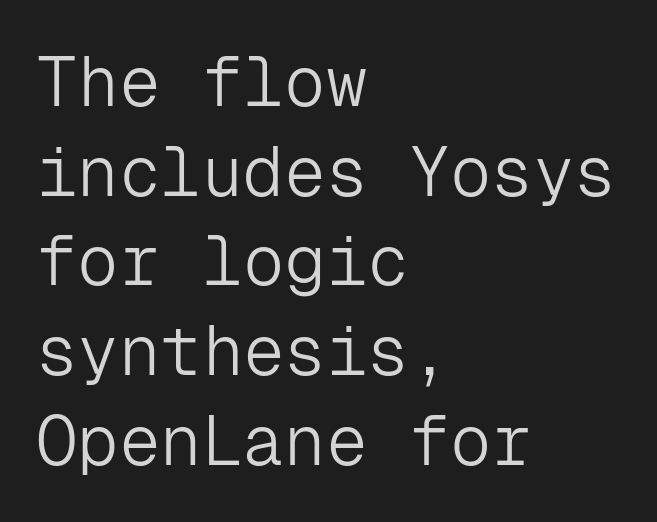
Q: Is the text bold? A: No.
Q: Is the text italic (slanted)? A: No, it is upright.
Q: Is the typeface a serif or a sans-serif typeface? A: Sans-serif.
Q: Is the text underlined? A: No.
Q: How is the paragraph aligned? A: Left-aligned.
Q: Is the spacing between letters normal or unusually wide? A: Normal.
Q: Is the spacing between lines tight, normal or loose? A: Normal.
Q: Width (condensed, normal, or wide)? A: Normal.
Q: Stroke contrast? A: Low.
Q: x-height? A: Medium.
Q: Monospaced? A: Yes.
